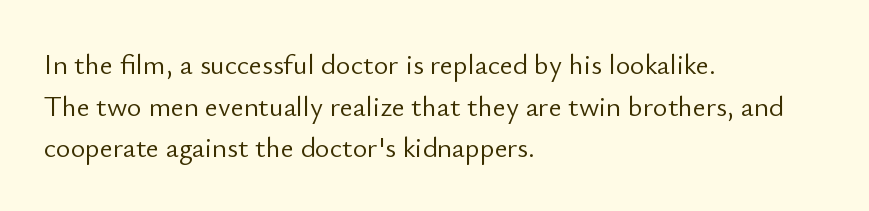
The image shows 28 px light sans-serif type, upright; set left-aligned, normal line spacing (1.49x), normal letter spacing, not underlined; low stroke contrast and a small x-height.
